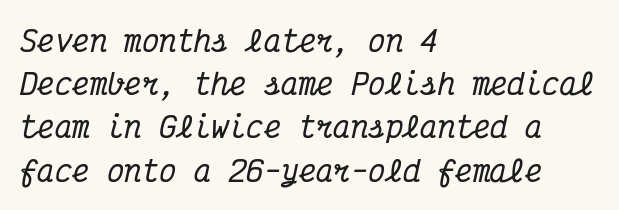
Note the uniform advance width — an 'i' takes as much space as an 'm'. The glyphs in this specimen are seriffed. Short note: letters normally spaced. Tall strokes in this sample are angled rather than plumb.
